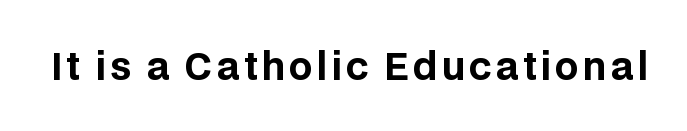
The strip under each line holds only bare page. Regarding serifs, this sample does without them. This sample uses an upright cut, with every glyph sitting square on the baseline. On the weight axis this lands at bold, roughly 700.
